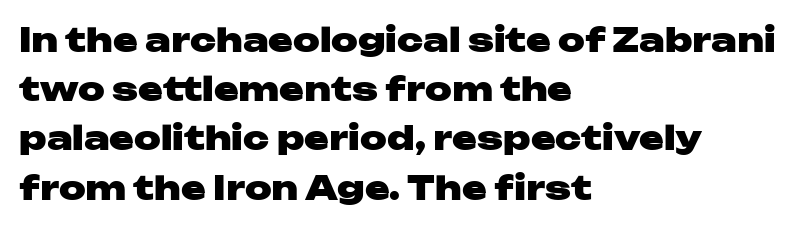
Q: Is the text bold? A: Yes.
Q: Is the text italic (slanted)? A: No, it is upright.
Q: Is the typeface a serif or a sans-serif typeface? A: Sans-serif.
Q: Is the text underlined? A: No.
Q: How is the paragraph aligned? A: Left-aligned.
Q: Is the spacing between letters normal or unusually wide? A: Normal.
Q: Is the spacing between lines tight, normal or loose? A: Normal.
Q: Width (condensed, normal, or wide)? A: Wide.
Q: Stroke contrast? A: Low.
Q: x-height? A: Medium.
Q: Monospaced? A: No.
